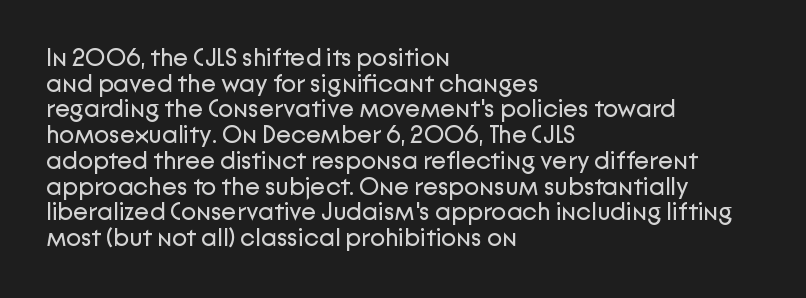
{"italic": "no", "bold": "no", "underline": "no", "align": "left", "line_spacing": "tight", "line_spacing_ratio": 1.03, "letter_spacing": "normal", "letter_spacing_em": 0.0, "glyph_px": 25}
